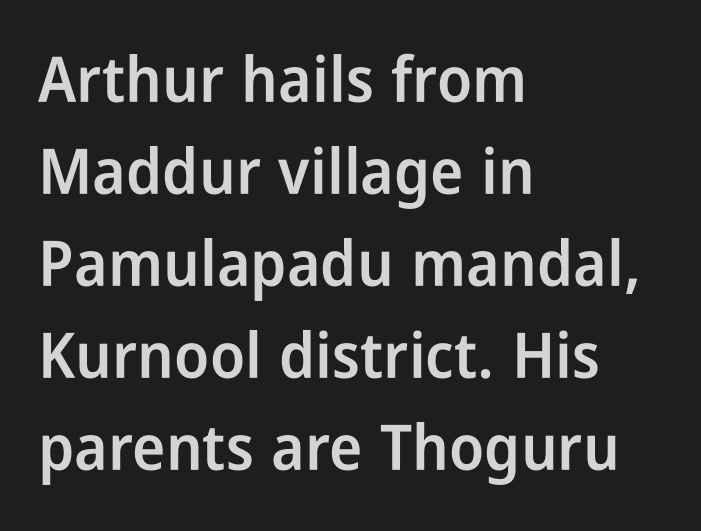
Q: Is the text bold? A: Semi-bold.
Q: Is the text italic (slanted)? A: No, it is upright.
Q: Is the typeface a serif or a sans-serif typeface? A: Sans-serif.
Q: Is the text underlined? A: No.
Q: How is the paragraph aligned? A: Left-aligned.
Q: Is the spacing between letters normal or unusually wide? A: Normal.
Q: Is the spacing between lines tight, normal or loose? A: Normal.
Q: Width (condensed, normal, or wide)? A: Condensed.
Q: Stroke contrast? A: Low.
Q: x-height? A: Medium.
Q: Monospaced? A: No.
